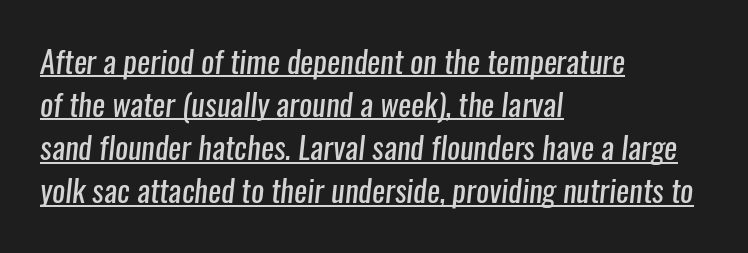
This rendering features underlined lettering. Note: no serifs on the glyphs. Caption: standard tracking, unaltered. Think of a printed novel: that variable character pitch is what you see here. Casual observation: everything's shoved over to the left. The leading is moderate, giving the passage an even texture.
